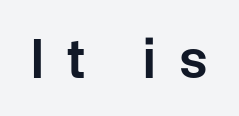
Q: Is the text bold? A: Semi-bold.
Q: Is the text italic (slanted)? A: No, it is upright.
Q: Is the typeface a serif or a sans-serif typeface? A: Sans-serif.
Q: Is the text underlined? A: No.
Q: Is the spacing between letters normal or unusually wide? A: Unusually wide.
Q: Width (condensed, normal, or wide)? A: Normal.
Q: Stroke contrast? A: Low.
Q: x-height? A: Medium.
Q: Monospaced? A: No.
